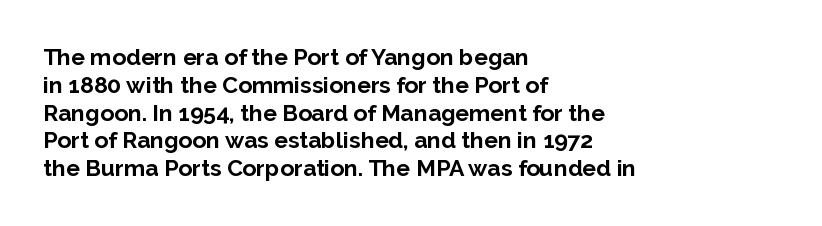
The image shows 23 px bold type, upright; set left-aligned, line spacing 1.21x, normal letter spacing, not underlined.
